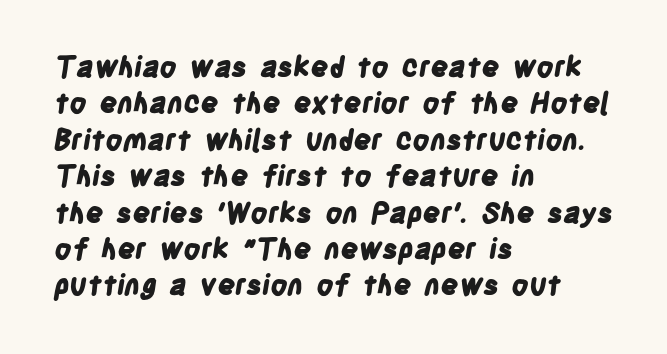
Q: Is the text bold? A: Yes.
Q: Is the typeface a serif or a sans-serif typeface? A: Sans-serif.
Q: Is the text underlined? A: No.
Q: How is the paragraph aligned? A: Left-aligned.
Q: Is the spacing between letters normal or unusually wide? A: Normal.
Q: Is the spacing between lines tight, normal or loose? A: Normal.
Q: Width (condensed, normal, or wide)? A: Condensed.
Q: Stroke contrast? A: Low.
Q: x-height? A: Large.
Q: Monospaced? A: No.
